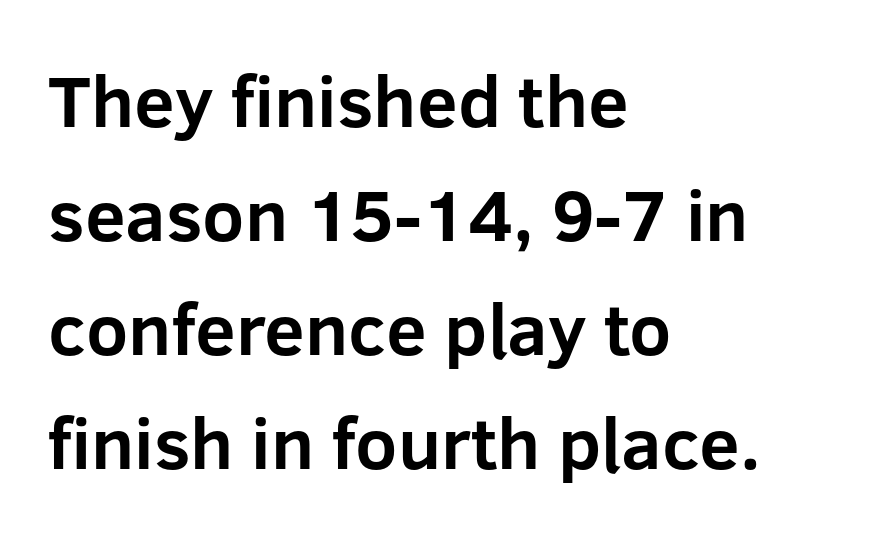
The image shows 73 px bold sans-serif type, upright; set left-aligned, normal line spacing (1.56x), normal letter spacing, not underlined; low stroke contrast and a medium x-height.
